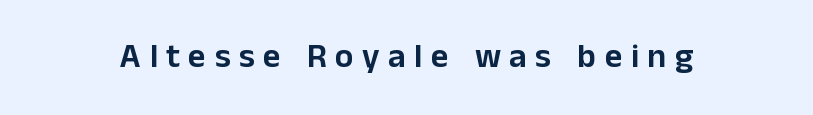
The image shows 34 px sans-serif type, upright; set unusually wide letter spacing (+0.25 em), not underlined; low stroke contrast and a medium x-height.
